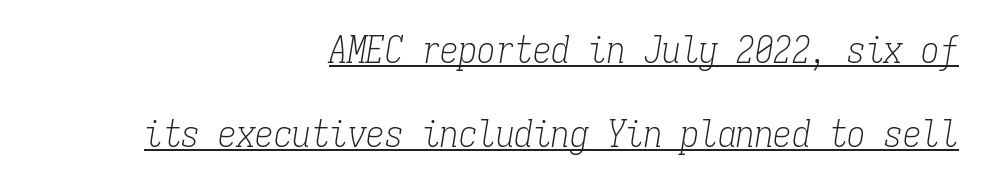
Q: Is the text bold? A: No.
Q: Is the text italic (slanted)? A: Yes, it leans right by about 9 degrees.
Q: Is the typeface a serif or a sans-serif typeface? A: Serif.
Q: Is the text underlined? A: Yes.
Q: How is the paragraph aligned? A: Right-aligned.
Q: Is the spacing between letters normal or unusually wide? A: Normal.
Q: Is the spacing between lines tight, normal or loose? A: Loose.
Q: Width (condensed, normal, or wide)? A: Condensed.
Q: Stroke contrast? A: Low.
Q: x-height? A: Medium.
Q: Monospaced? A: Yes.
